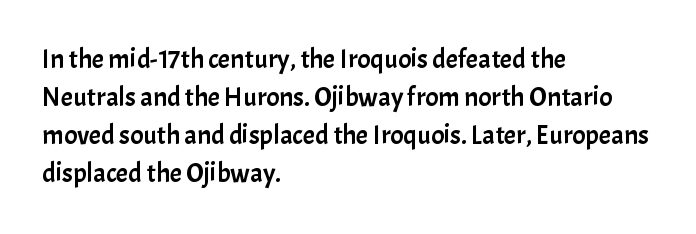
{"italic": "no", "underline": "no", "align": "left", "line_spacing": "normal", "line_spacing_ratio": 1.41, "letter_spacing": "normal", "letter_spacing_em": 0.0, "glyph_px": 27}
